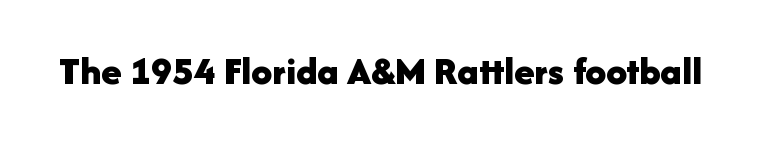
{"serif": "no", "italic": "no", "bold": "yes", "weight": "bold", "width": "normal", "stroke_contrast": "low", "x_height": "medium", "monospaced": "no", "underline": "no", "letter_spacing": "normal", "letter_spacing_em": 0.0, "glyph_px": 41}
